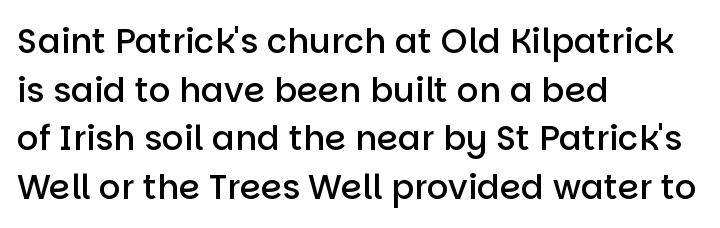
The image shows 34 px semibold sans-serif type, upright; set left-aligned, normal line spacing (1.43x), normal letter spacing, not underlined; low stroke contrast and a large x-height.
